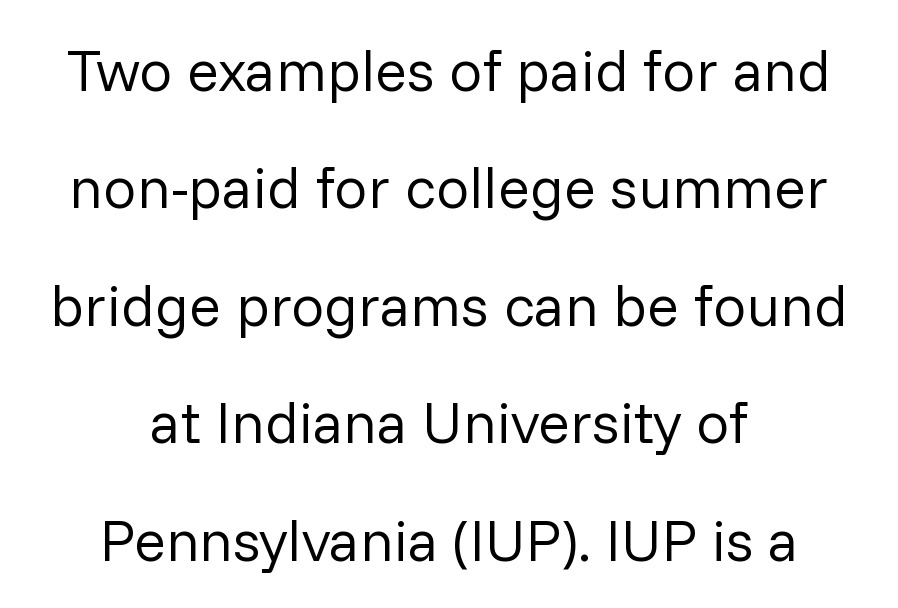
The image shows 59 px regular-weight sans-serif type, upright; set centered, loose line spacing (1.99x), normal letter spacing, not underlined; low stroke contrast and a medium x-height.
